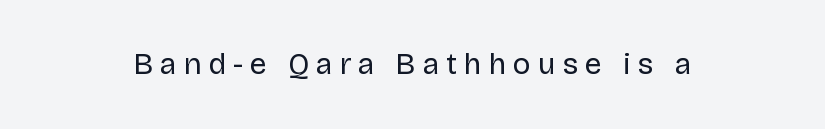
Ink coverage per letter is moderate at most. Is this a fixed-width face? No — the glyphs have proportional, varying widths. This rendering widens character spacing well past its baseline value. In terms of letterform style, serifs are entirely absent. In terms of posture, this sample is upright.
